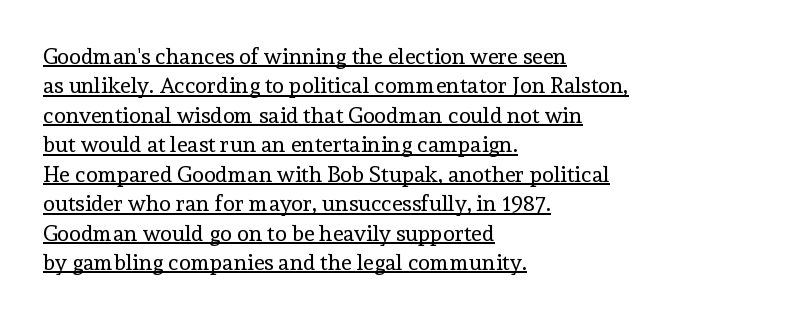
{"italic": "no", "bold": "no", "underline": "yes", "align": "left", "line_spacing": "normal", "line_spacing_ratio": 1.34, "letter_spacing": "normal", "letter_spacing_em": 0.0, "glyph_px": 22}
